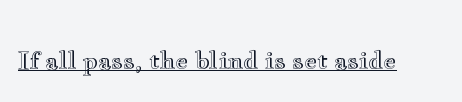
Q: Is the text italic (slanted)? A: No, it is upright.
Q: Is the text underlined? A: Yes.
Q: Is the spacing between letters normal or unusually wide? A: Normal.
